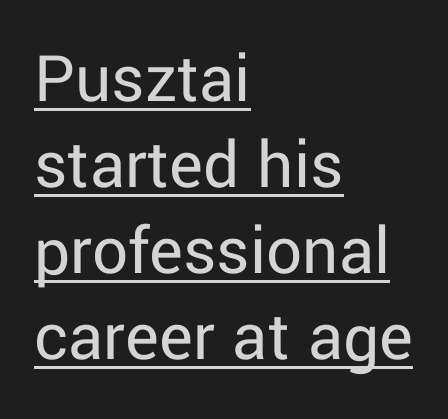
The image shows 71 px regular-weight sans-serif type, upright; set left-aligned, line spacing 1.21x, normal letter spacing, underlined; low stroke contrast and a medium x-height.
